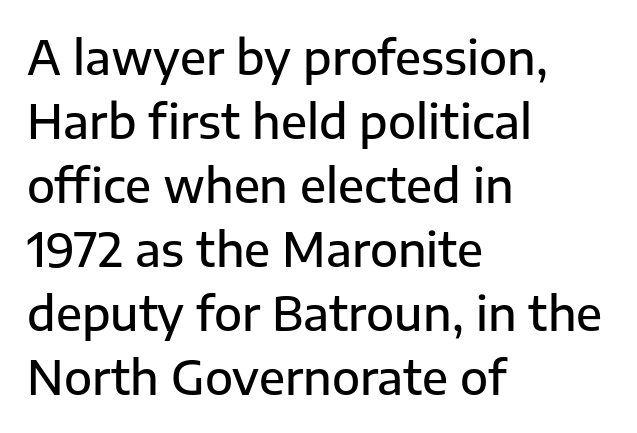
Q: Is the text bold? A: Semi-bold.
Q: Is the text italic (slanted)? A: No, it is upright.
Q: Is the typeface a serif or a sans-serif typeface? A: Sans-serif.
Q: Is the text underlined? A: No.
Q: How is the paragraph aligned? A: Left-aligned.
Q: Is the spacing between letters normal or unusually wide? A: Normal.
Q: Is the spacing between lines tight, normal or loose? A: Normal.
Q: Width (condensed, normal, or wide)? A: Normal.
Q: Stroke contrast? A: Low.
Q: x-height? A: Medium.
Q: Monospaced? A: No.
